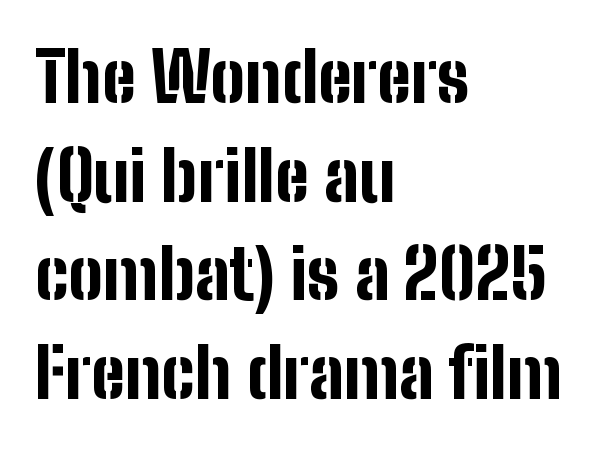
This sample uses an upright cut, with every glyph sitting square on the baseline. One glance says typical: line gaps are just what's usual. The rendering uses natural spacing where letterforms have individual widths. There is no visible air inserted between adjacent glyphs.
